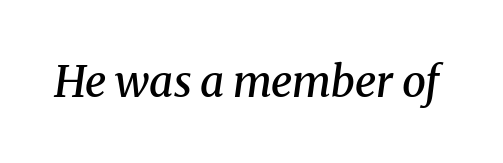
{"serif": "yes", "italic": "yes", "lean": "right", "slant_degrees": 8, "bold": "semi", "weight": "semibold", "width": "normal", "stroke_contrast": "medium", "x_height": "medium", "monospaced": "no", "underline": "no", "letter_spacing": "normal", "letter_spacing_em": 0.0, "glyph_px": 43}
